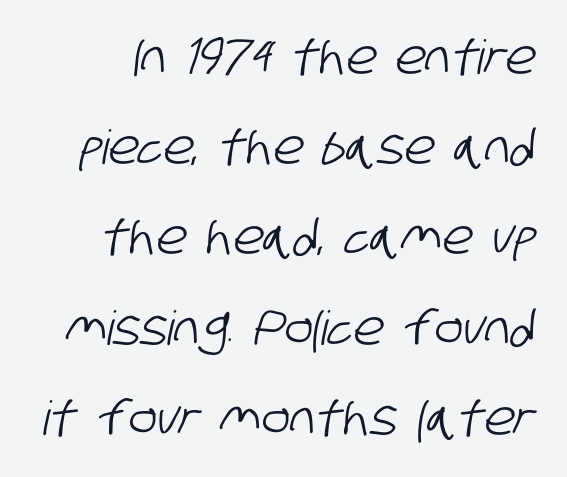
{"serif": "no", "width": "condensed", "stroke_contrast": "low", "x_height": "large", "monospaced": "no", "underline": "no", "line_spacing": "loose", "line_spacing_ratio": 1.92, "letter_spacing": "normal", "letter_spacing_em": 0.0, "glyph_px": 47}
